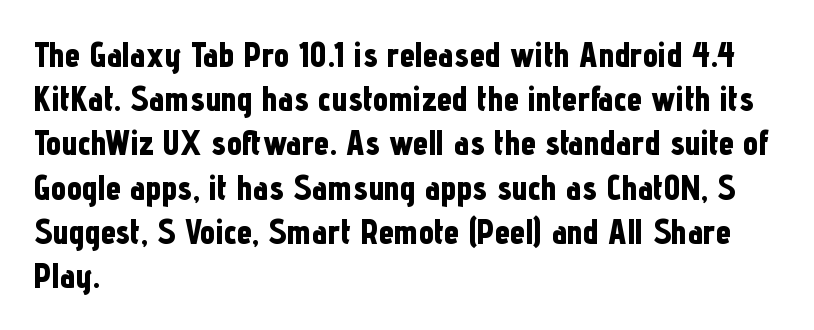
The image shows 34 px bold, condensed sans-serif type, upright; set left-aligned, normal line spacing (1.3x), normal letter spacing, not underlined; low stroke contrast and a medium x-height.
